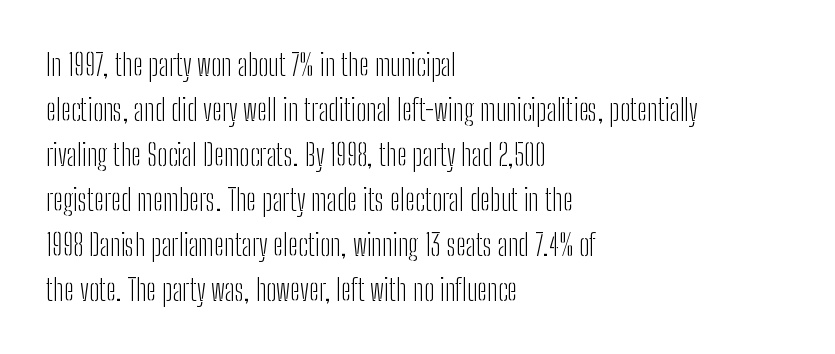
{"serif": "no", "italic": "no", "bold": "no", "weight": "light", "width": "condensed", "stroke_contrast": "low", "x_height": "medium", "monospaced": "no", "underline": "no", "align": "left", "line_spacing": "normal", "line_spacing_ratio": 1.5, "letter_spacing": "normal", "letter_spacing_em": 0.0, "glyph_px": 30}
